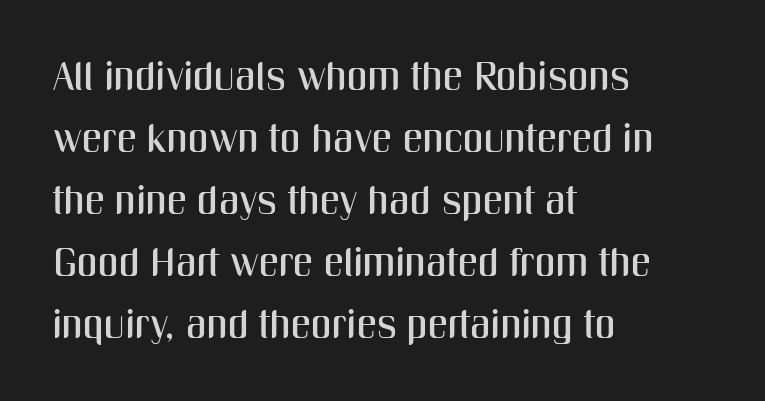
Q: Is the text italic (slanted)? A: No, it is upright.
Q: Is the typeface a serif or a sans-serif typeface? A: Sans-serif.
Q: Is the text underlined? A: No.
Q: How is the paragraph aligned? A: Left-aligned.
Q: Is the spacing between letters normal or unusually wide? A: Normal.
Q: Is the spacing between lines tight, normal or loose? A: Normal.
Q: Width (condensed, normal, or wide)? A: Condensed.
Q: Stroke contrast? A: Medium.
Q: x-height? A: Medium.
Q: Monospaced? A: No.
